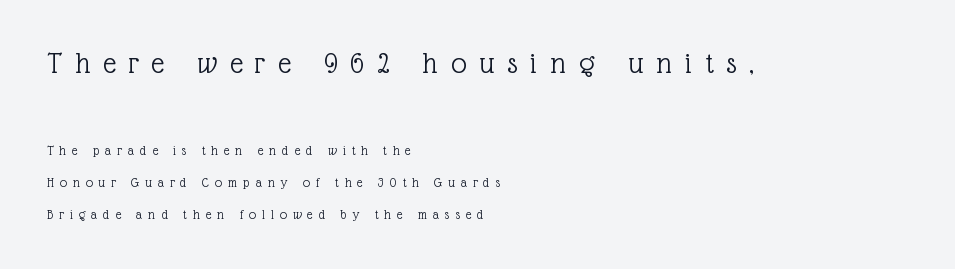
Q: Is the text bold? A: No.
Q: Is the text italic (slanted)? A: No, it is upright.
Q: Is the typeface a serif or a sans-serif typeface? A: Serif.
Q: Is the text underlined? A: No.
Q: How is the paragraph aligned? A: Left-aligned.
Q: Is the spacing between letters normal or unusually wide? A: Unusually wide.
Q: Is the spacing between lines tight, normal or loose? A: Loose.
Q: Which block of text is set in a larger size, the first (top) or the second (bottom)? A: The first (top) one.
Q: Width (condensed, normal, or wide)? A: Normal.
Q: x-height? A: Medium.
Q: Monospaced? A: No.
